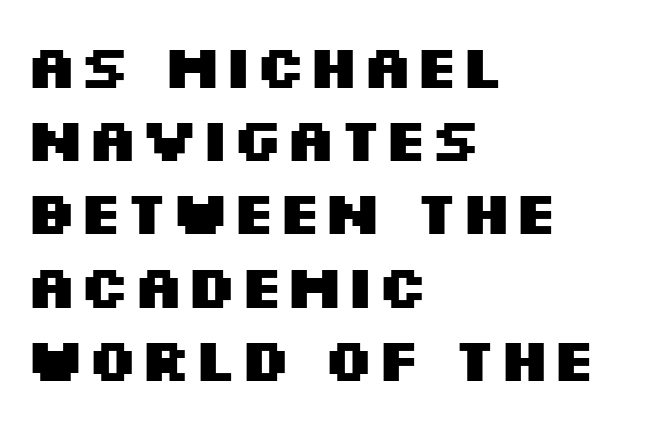
{"serif": "no", "italic": "no", "bold": "yes", "weight": "heavy", "width": "wide", "stroke_contrast": "medium", "x_height": "large", "monospaced": "no", "underline": "no", "align": "left", "line_spacing_ratio": 1.2, "letter_spacing": "normal", "letter_spacing_em": 0.0, "glyph_px": 61}
